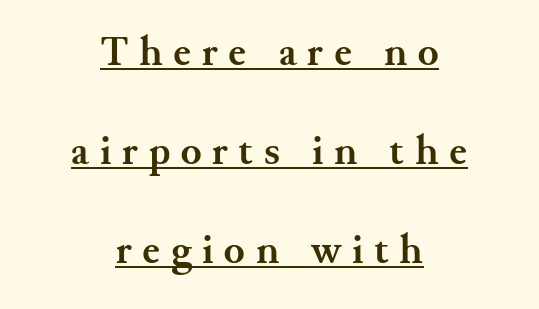
The image shows 43 px semibold serif type, upright; set centered, loose line spacing (2.3x), unusually wide letter spacing (+0.25 em), underlined; medium stroke contrast and a small x-height.
